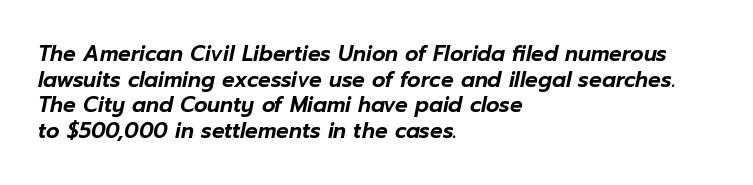
Each row of text sits above clean, open space. Notice how the passage keeps a crisp vertical edge on the left only. Looking at the ascenders, they clearly lean. Look at the tracking — it's just the regular setting, nothing added.
